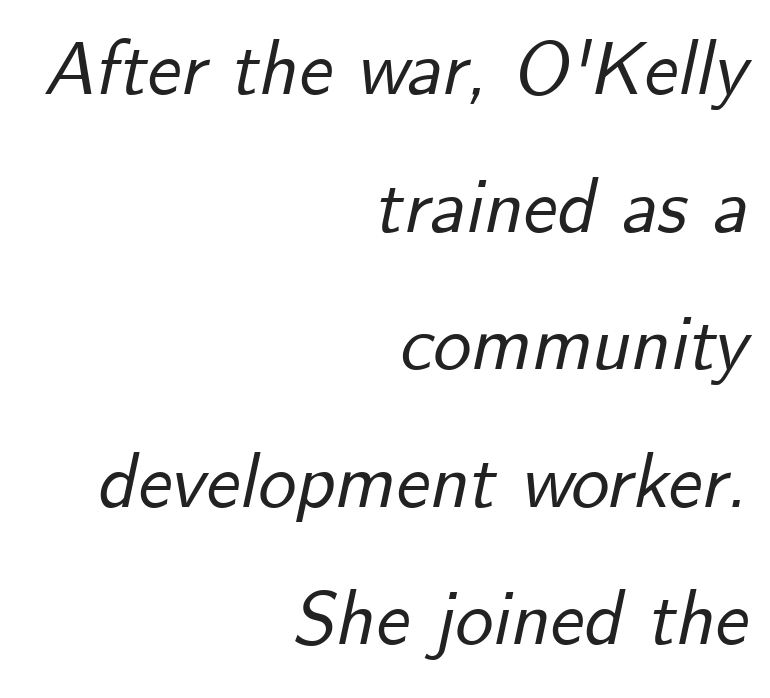
The image shows 76 px text type, italic (leaning right); set right-aligned, line spacing 1.81x, normal letter spacing, not underlined; low stroke contrast and a small x-height.
